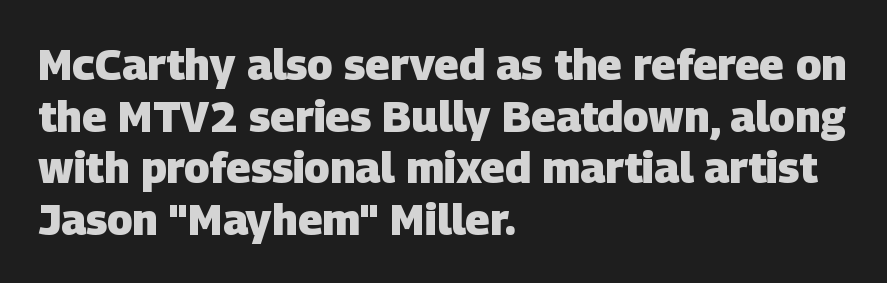
This sample has the flowing, uneven cadence of proportional lettering. No word sits above an underline. The font is running at its bold setting. The tracking reads as untouched default to a designer's eye.
